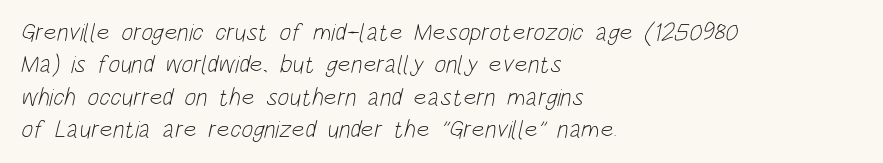
The typeface has the unassuming heft of standard copy or less. The passage shown stacks its lines at a standard gap. Anything drawn beneath the words? Only blank space. Students, note that the glyphs here touch the page at normal intervals. The paragraph shown leans on its left margin.
